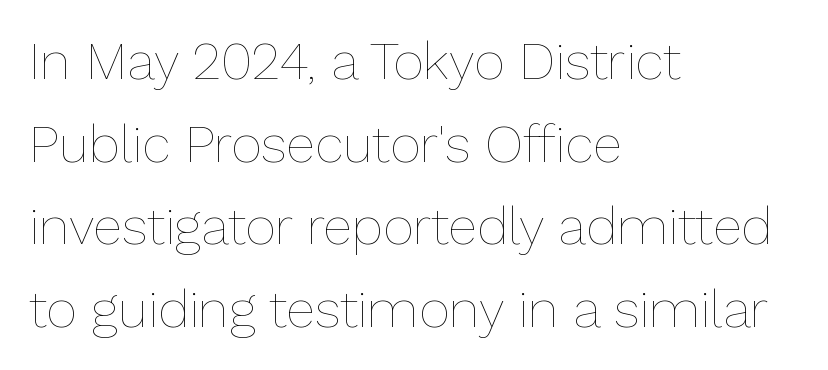
The image shows 53 px thin type, upright; set left-aligned, normal line spacing (1.56x), normal letter spacing, not underlined; low stroke contrast and a medium x-height.
